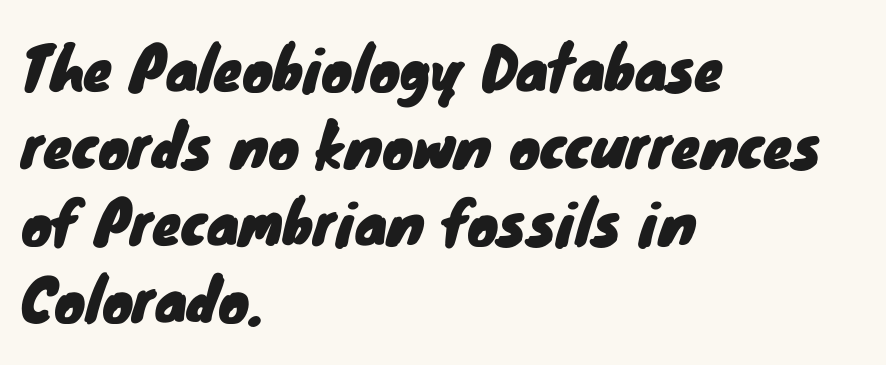
Q: Is the typeface a serif or a sans-serif typeface? A: Sans-serif.
Q: Is the text underlined? A: No.
Q: How is the paragraph aligned? A: Left-aligned.
Q: Is the spacing between letters normal or unusually wide? A: Normal.
Q: Is the spacing between lines tight, normal or loose? A: Normal.
Q: Width (condensed, normal, or wide)? A: Normal.
Q: Stroke contrast? A: Low.
Q: x-height? A: Small.
Q: Monospaced? A: No.
